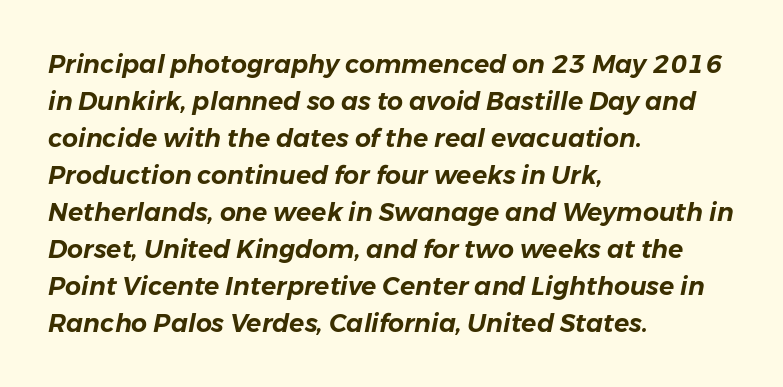
Q: Is the text italic (slanted)? A: Yes, it leans right by about 11 degrees.
Q: Is the text underlined? A: No.
Q: How is the paragraph aligned? A: Left-aligned.
Q: Is the spacing between letters normal or unusually wide? A: Normal.
Q: Is the spacing between lines tight, normal or loose? A: Normal.
